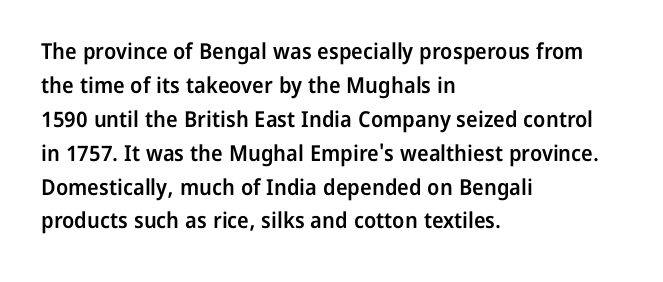
The image shows 22 px text type, upright; set left-aligned, normal line spacing (1.54x), normal letter spacing, not underlined.
